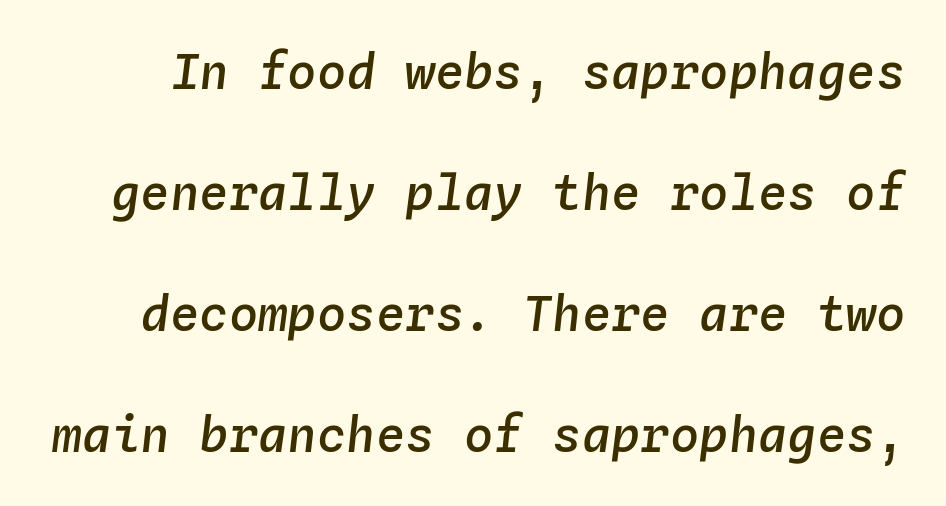
The passage shown is typed in a monospace face where columns stay perfectly aligned. Summary of weight: moderately heavy, a semibold. The letters are slanted; this is an italic face. Vertically, the passage feels expansive, rows floating well apart. The area under the type is left untouched. Here the glyphs are tracked normally, forming tight word shapes.
